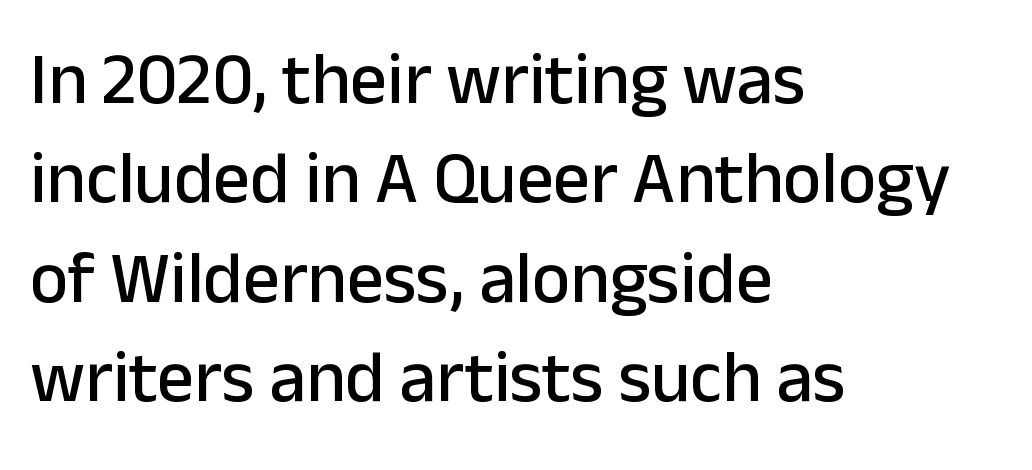
The image shows 73 px sans-serif type, upright; set left-aligned, normal line spacing (1.36x), normal letter spacing, not underlined; low stroke contrast and a medium x-height.
